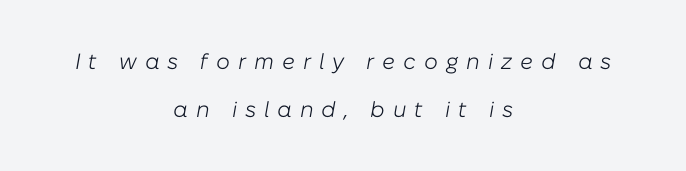
{"italic": "yes", "lean": "right", "slant_degrees": 10, "bold": "no", "underline": "no", "align": "center", "line_spacing": "loose", "line_spacing_ratio": 2.16, "letter_spacing": "wide", "letter_spacing_em": 0.36, "glyph_px": 22}
